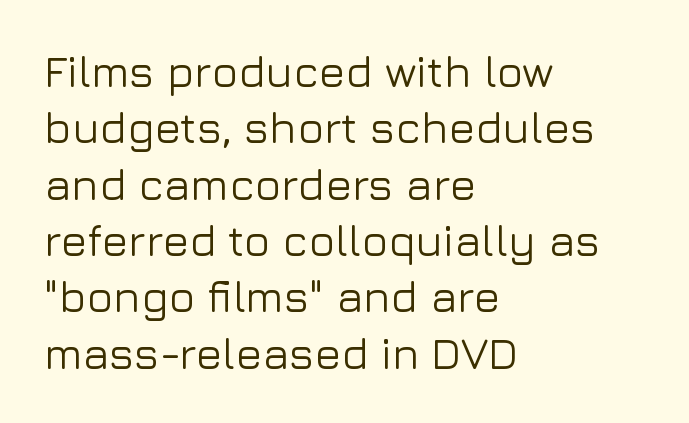
Descenders hang freely into open space. The designer left line spacing at the default. Looks like regular typesetting: each glyph gets only the width it needs. Typographically, this falls in the sans-serif category. If you drew a line through each stem, it would be perfectly vertical. The setting favours the left margin, as ordinary paragraphs usually do.
